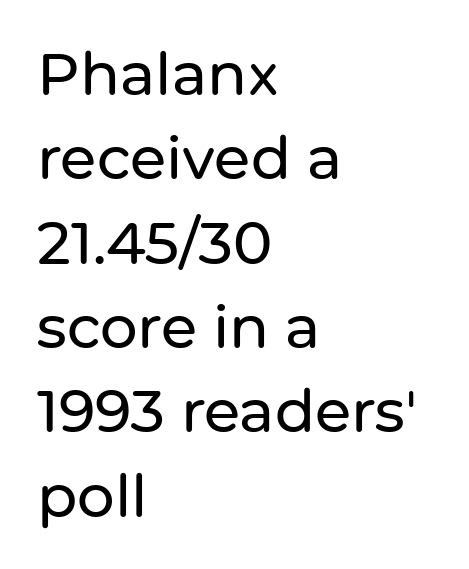
Left-aligned paragraph, ragged on the right. A normal amount of white space separates one row of letters from the next. These lines are rendered in a variable-pitch font. The face used here is rendered with its standard letterfit. Unmarked baselines from the first word to the last.
